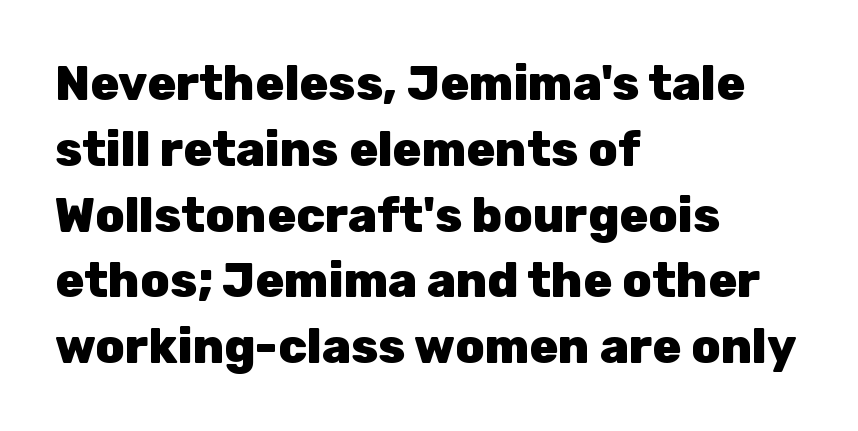
Q: Is the text bold? A: Yes.
Q: Is the text italic (slanted)? A: No, it is upright.
Q: Is the typeface a serif or a sans-serif typeface? A: Sans-serif.
Q: Is the text underlined? A: No.
Q: How is the paragraph aligned? A: Left-aligned.
Q: Is the spacing between letters normal or unusually wide? A: Normal.
Q: Is the spacing between lines tight, normal or loose? A: Normal.
Q: Width (condensed, normal, or wide)? A: Normal.
Q: Stroke contrast? A: Low.
Q: x-height? A: Medium.
Q: Monospaced? A: No.
